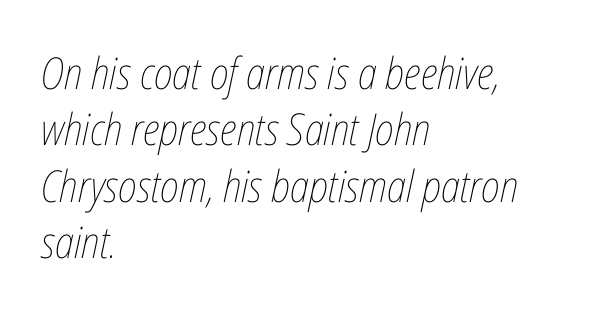
The image shows 44 px thin, condensed type, italic (leaning right); set left-aligned, normal line spacing (1.28x), normal letter spacing, not underlined; low stroke contrast and a medium x-height.
